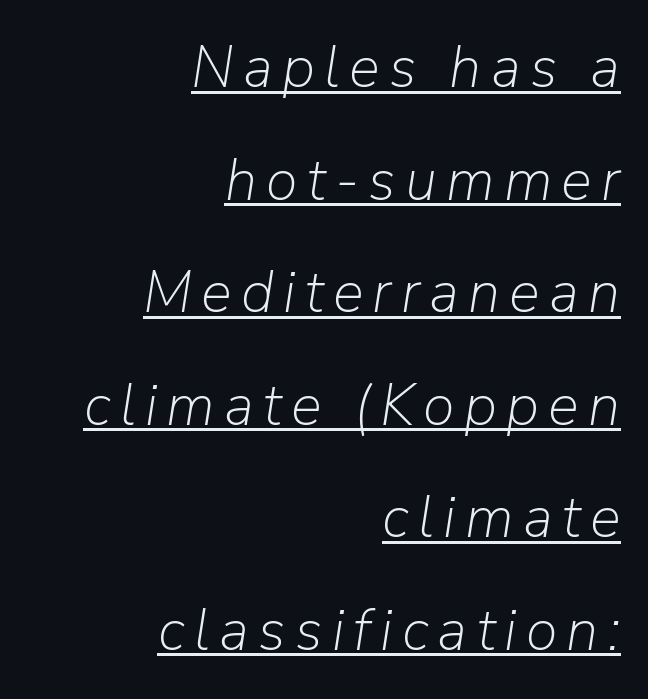
Q: Is the text bold? A: No.
Q: Is the text italic (slanted)? A: Yes, it leans right by about 9 degrees.
Q: Is the text underlined? A: Yes.
Q: How is the paragraph aligned? A: Right-aligned.
Q: Is the spacing between lines tight, normal or loose? A: Loose.
Q: Width (condensed, normal, or wide)? A: Normal.
Q: Stroke contrast? A: Low.
Q: x-height? A: Medium.
Q: Monospaced? A: No.
